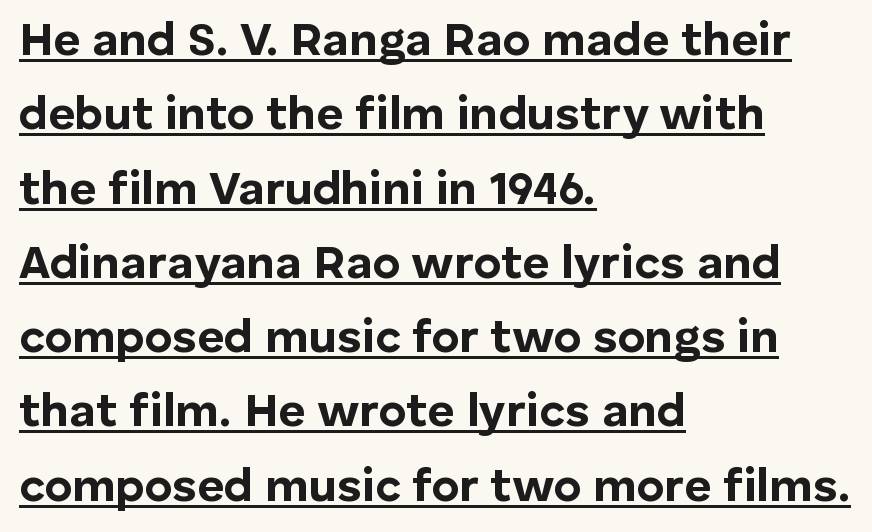
{"serif": "no", "italic": "no", "bold": "yes", "weight": "bold", "width": "normal", "stroke_contrast": "low", "x_height": "medium", "monospaced": "no", "underline": "yes", "align": "left", "line_spacing": "normal", "line_spacing_ratio": 1.58, "letter_spacing": "normal", "letter_spacing_em": 0.0, "glyph_px": 47}
